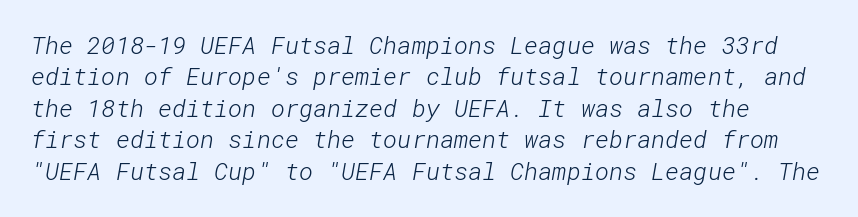
{"bold": "no", "underline": "no", "line_spacing": "normal", "line_spacing_ratio": 1.31, "letter_spacing": "normal", "letter_spacing_em": 0.0, "glyph_px": 24}
